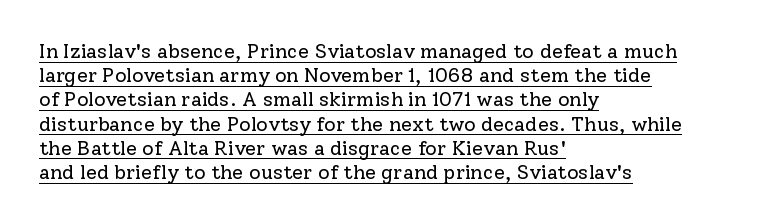
One-word summary of the alignment: left. Posture: upright roman. Letter spacing: default. The rendering uses the underline text-decoration.
